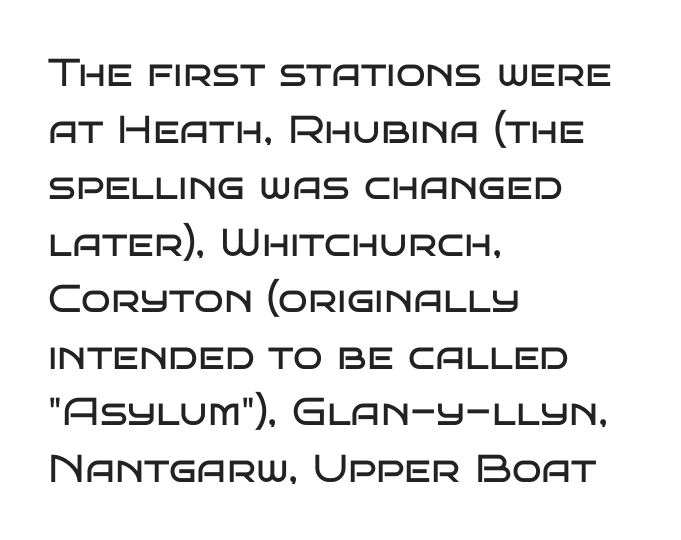
Q: Is the text bold? A: No.
Q: Is the text italic (slanted)? A: No, it is upright.
Q: Is the typeface a serif or a sans-serif typeface? A: Sans-serif.
Q: Is the text underlined? A: No.
Q: How is the paragraph aligned? A: Left-aligned.
Q: Is the spacing between letters normal or unusually wide? A: Normal.
Q: Is the spacing between lines tight, normal or loose? A: Normal.
Q: Width (condensed, normal, or wide)? A: Wide.
Q: Stroke contrast? A: Low.
Q: x-height? A: Large.
Q: Monospaced? A: No.
